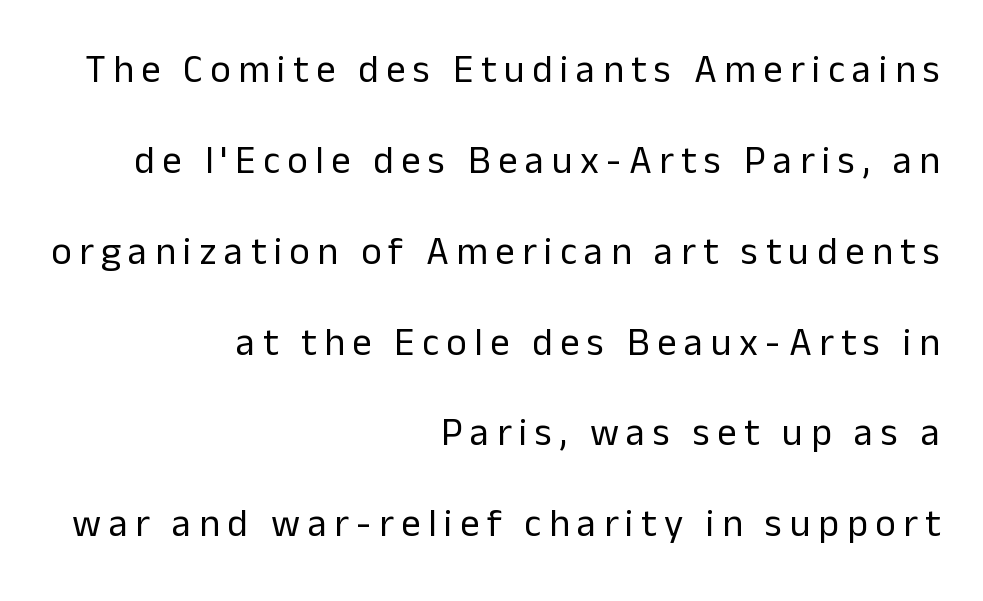
The image shows 39 px regular-weight sans-serif type, upright; set right-aligned, loose line spacing (2.33x), not underlined; low stroke contrast and a medium x-height.
